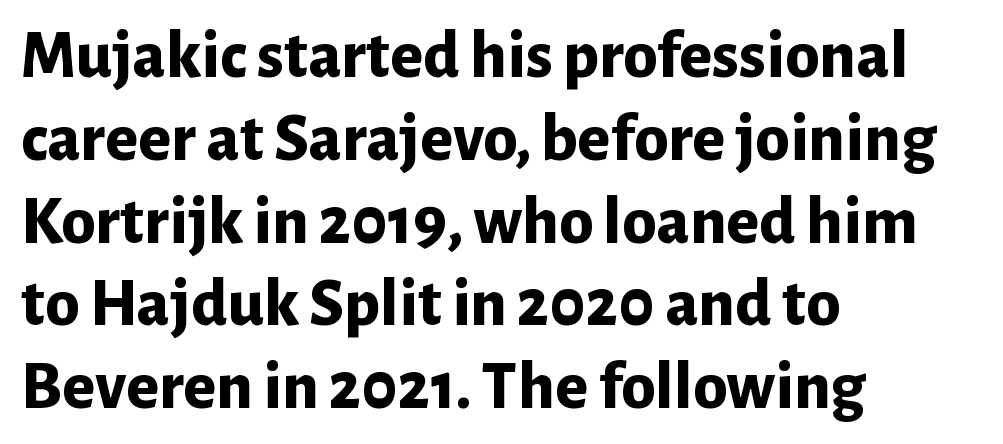
The letters stand straight up with perfectly vertical stems. Just letters on the line, the space beneath them empty. Letterform terminals end flat and unadorned throughout the passage. Thick stems and heavy bowls — unmistakably bold.
